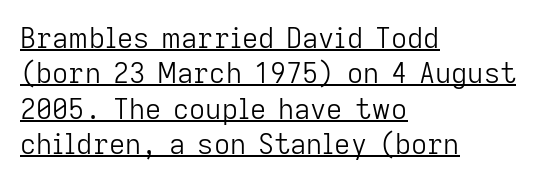
The image shows 28 px light sans-serif type, upright; set left-aligned, normal line spacing (1.26x), normal letter spacing, underlined; low stroke contrast and a medium x-height.
